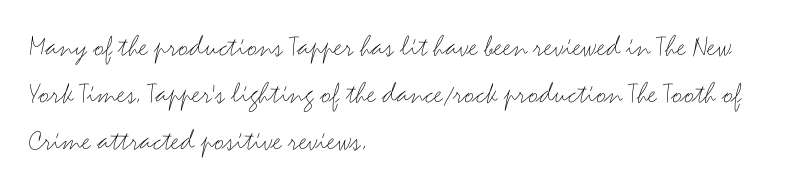
The image shows 31 px thin, wide sans-serif type; set left-aligned, normal line spacing (1.51x), normal letter spacing, not underlined; medium stroke contrast and a small x-height.
